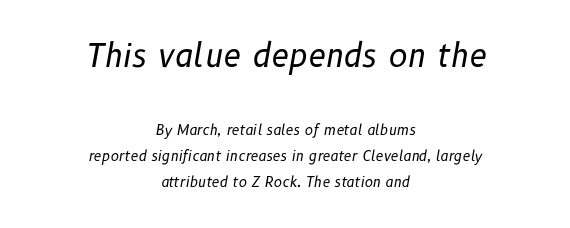
{"italic": "yes", "lean": "right", "slant_degrees": 10, "bold": "no", "weight": "regular", "width": "normal", "stroke_contrast": "low", "x_height": "medium", "monospaced": "no", "underline": "no", "align": "center", "line_spacing_ratio": 1.86, "letter_spacing": "normal", "letter_spacing_em": 0.0, "larger_block": "first", "size_ratio": 2.29, "glyph_px": 32}
